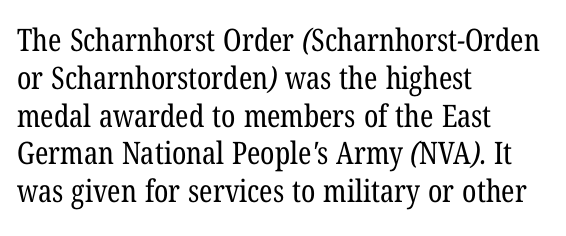
The image shows 31 px regular-weight, condensed serif type; set left-aligned, line spacing 1.22x, normal letter spacing, not underlined; low stroke contrast and a medium x-height.
